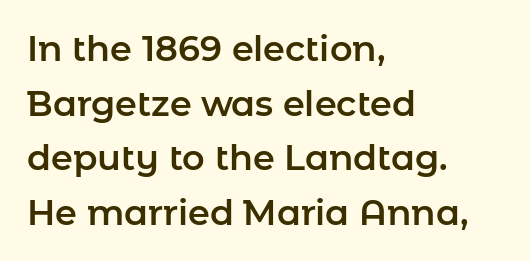
The typesetter chose a ragged-right arrangement here. Unmarked baselines from the first word to the last. Characters follow at the spacing the type designer built in. Characters remain perfectly vertical along every line. Looks like regular typesetting: each glyph gets only the width it needs.
